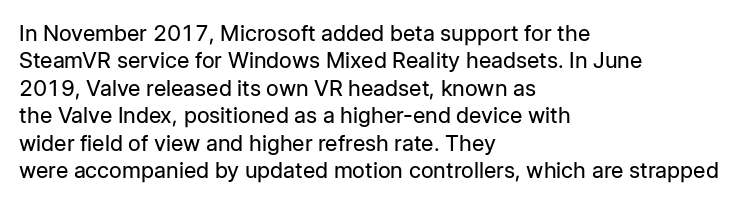
The image shows 22 px text type, upright; set left-aligned, normal line spacing (1.25x), normal letter spacing, not underlined.
